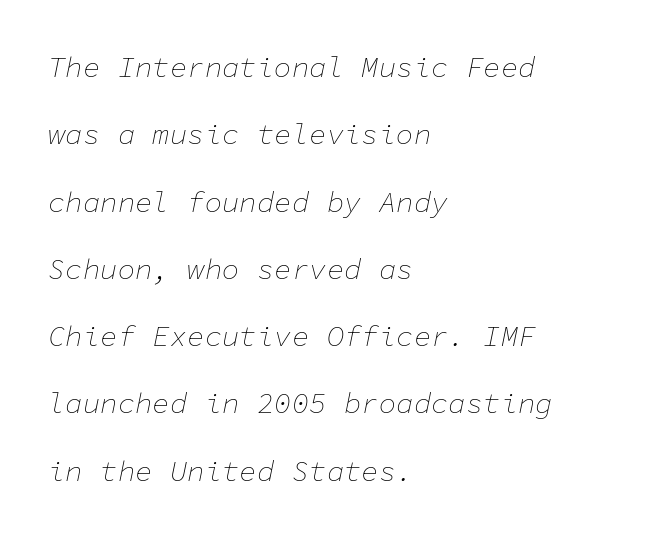
These lines were composed using italics. This rendering features lettering with no underline. Alignment: flush left. Reading down the column, the eye jumps a long way to each next line.
